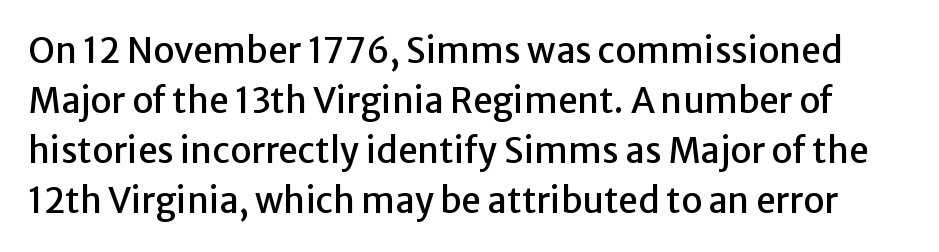
{"serif": "no", "italic": "no", "width": "normal", "stroke_contrast": "low", "x_height": "medium", "monospaced": "no", "underline": "no", "line_spacing": "normal", "line_spacing_ratio": 1.43, "letter_spacing": "normal", "letter_spacing_em": 0.0, "glyph_px": 35}
